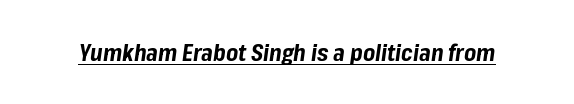
You could call the tracking neutral — neither tight nor loose. The font's italic variant was chosen for this text. The words here are underlined. Every letter is thick-stroked: bold, no question.
